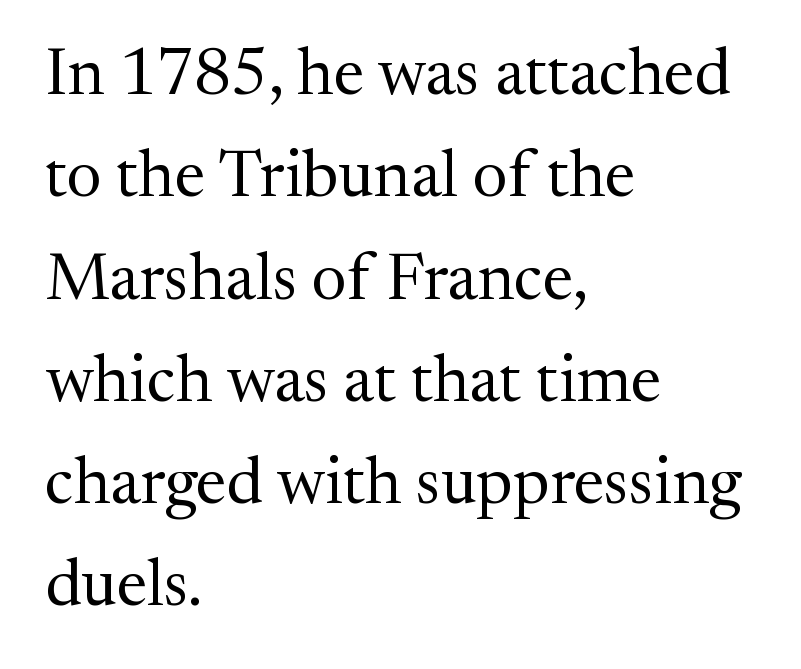
{"serif": "yes", "italic": "no", "bold": "no", "weight": "regular", "width": "normal", "stroke_contrast": "medium", "x_height": "medium", "monospaced": "no", "underline": "no", "align": "left", "line_spacing": "normal", "line_spacing_ratio": 1.55, "letter_spacing": "normal", "letter_spacing_em": 0.0, "glyph_px": 66}
